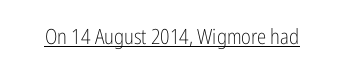
{"italic": "no", "bold": "no", "underline": "yes", "letter_spacing": "normal", "letter_spacing_em": 0.0, "glyph_px": 21}
